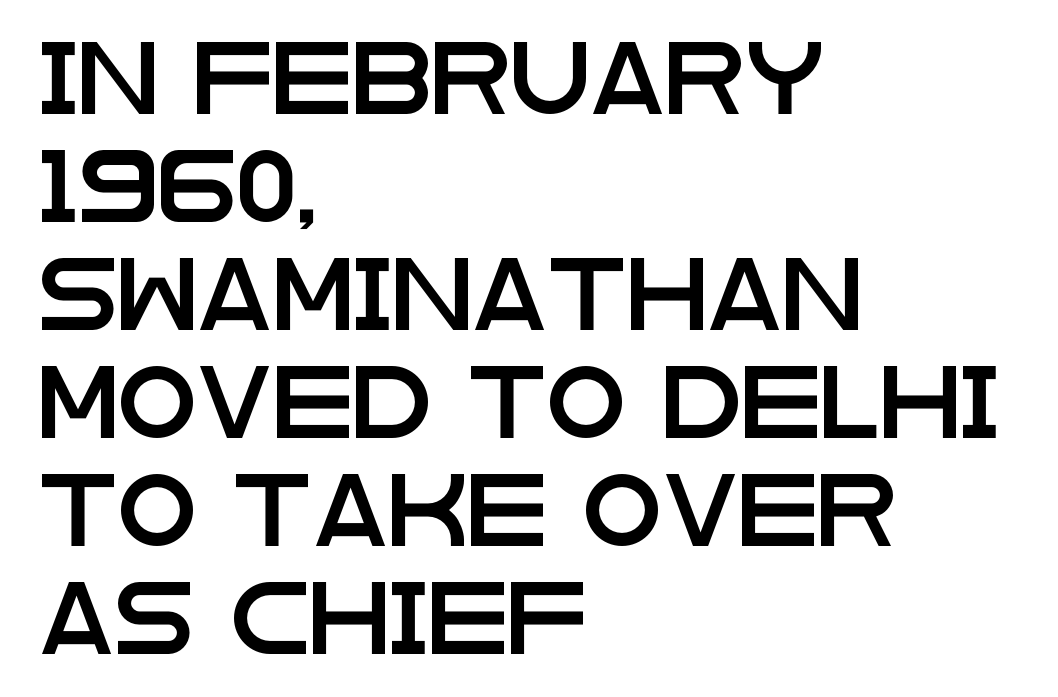
Unlike a traditional serif, this face leaves its strokes unadorned. Spacing verdict: proportional, widths tailored to each character. The rendering anchors every line to the left-hand side. The area under the type is left untouched. The designer left line spacing at the default. You could call the tracking neutral — neither tight nor loose.
